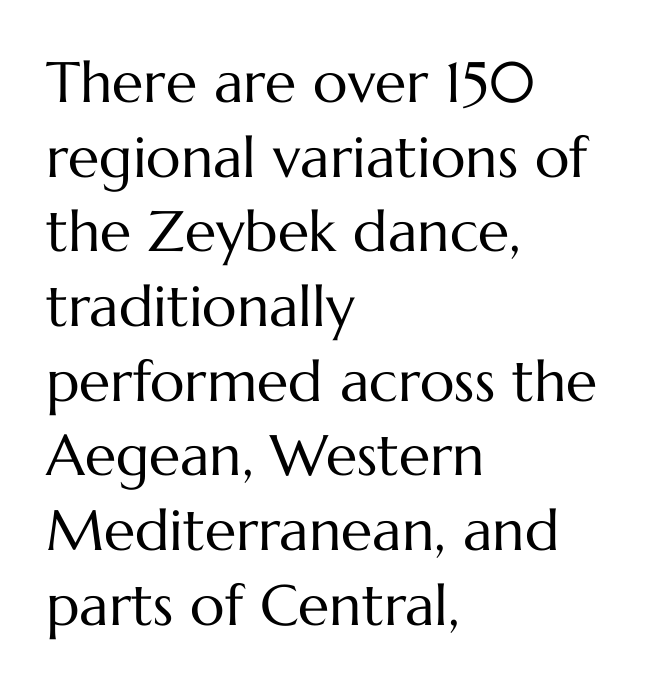
{"italic": "no", "bold": "no", "weight": "regular", "width": "normal", "stroke_contrast": "medium", "x_height": "medium", "monospaced": "no", "underline": "no", "align": "left", "line_spacing": "normal", "line_spacing_ratio": 1.31, "letter_spacing": "normal", "letter_spacing_em": 0.0, "glyph_px": 57}
